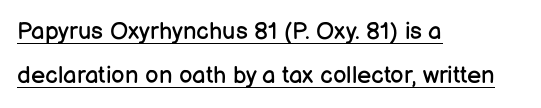
No italicization has been applied; the sample stays upright. Think standard paragraph weight, or any step lighter than that. Check the space under the baseline: a stroke is drawn there. The passage shown has conventional tracking throughout. Layout note: lines flush left.
